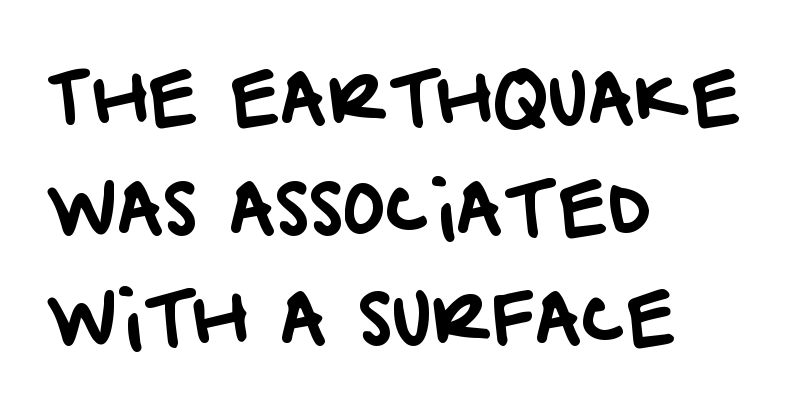
{"serif": "no", "width": "normal", "stroke_contrast": "low", "x_height": "large", "monospaced": "no", "underline": "no", "align": "left", "line_spacing": "normal", "line_spacing_ratio": 1.53, "letter_spacing": "normal", "letter_spacing_em": 0.0, "glyph_px": 72}
